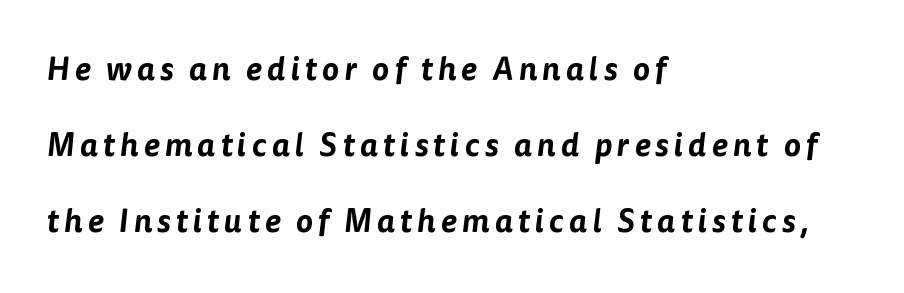
Q: Is the typeface a serif or a sans-serif typeface? A: Sans-serif.
Q: Is the text underlined? A: No.
Q: How is the paragraph aligned? A: Left-aligned.
Q: Is the spacing between lines tight, normal or loose? A: Loose.
Q: Width (condensed, normal, or wide)? A: Normal.
Q: Stroke contrast? A: Low.
Q: x-height? A: Medium.
Q: Monospaced? A: No.
